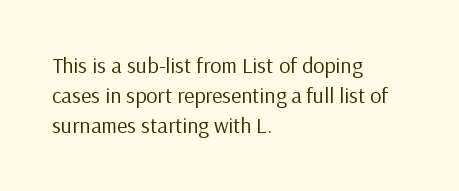
Reading down the column, the eye jumps a familiar distance to each next line. Left-aligned paragraph, ragged on the right. Check under the words: just untouched page. Nope, not italic — everything's standing straight.
